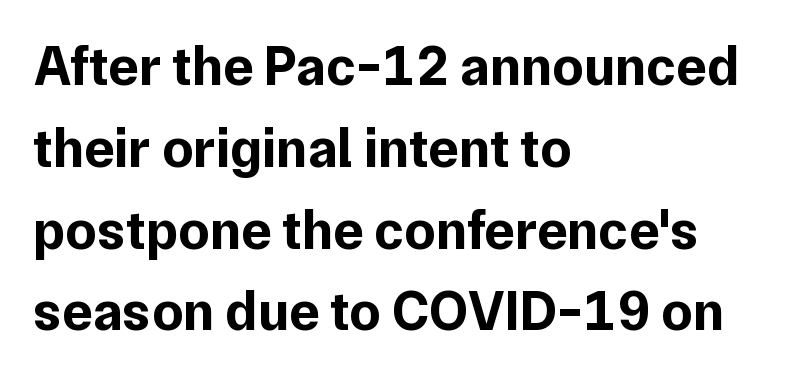
{"serif": "no", "italic": "no", "bold": "yes", "weight": "bold", "width": "normal", "stroke_contrast": "low", "x_height": "medium", "monospaced": "no", "underline": "no", "align": "left", "line_spacing": "normal", "line_spacing_ratio": 1.46, "letter_spacing": "normal", "letter_spacing_em": 0.0, "glyph_px": 56}
